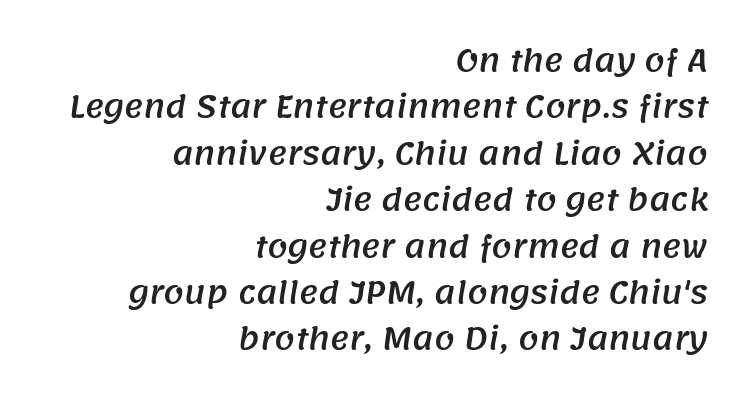
{"serif": "no", "width": "normal", "stroke_contrast": "medium", "x_height": "large", "monospaced": "no", "underline": "no", "align": "right", "line_spacing": "normal", "line_spacing_ratio": 1.6, "letter_spacing": "normal", "letter_spacing_em": 0.0, "glyph_px": 29}
